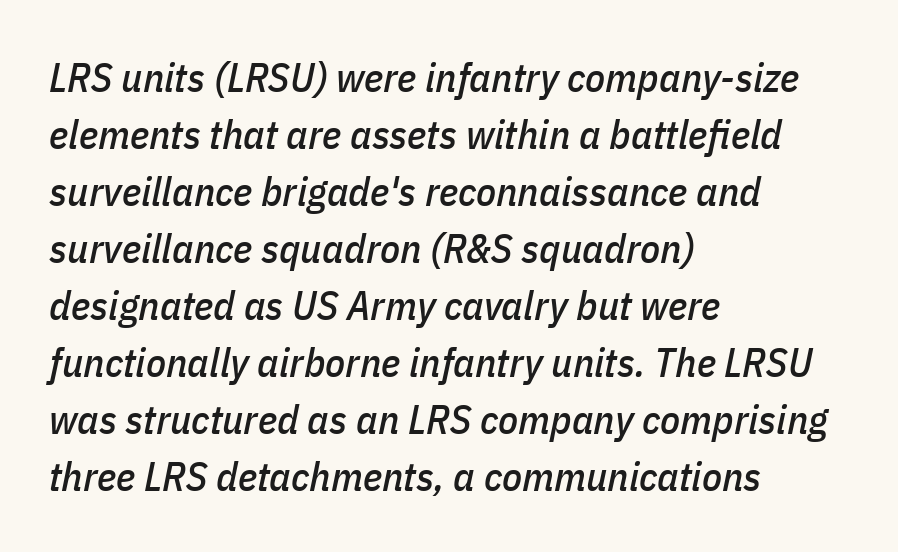
The image shows 41 px condensed type, italic (leaning right); set left-aligned, normal line spacing (1.39x), normal letter spacing, not underlined; low stroke contrast and a medium x-height.
